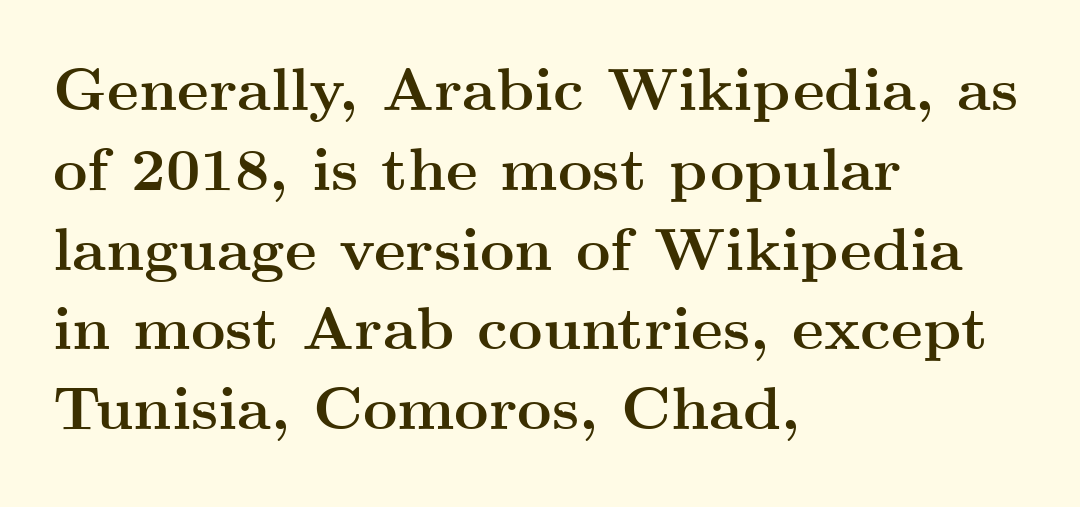
Q: Is the text bold? A: Yes.
Q: Is the text italic (slanted)? A: No, it is upright.
Q: Is the typeface a serif or a sans-serif typeface? A: Serif.
Q: Is the text underlined? A: No.
Q: How is the paragraph aligned? A: Left-aligned.
Q: Is the spacing between letters normal or unusually wide? A: Normal.
Q: Is the spacing between lines tight, normal or loose? A: Normal.
Q: Width (condensed, normal, or wide)? A: Wide.
Q: Stroke contrast? A: Medium.
Q: x-height? A: Small.
Q: Monospaced? A: No.
